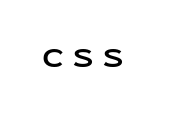
Q: Is the text bold? A: Yes.
Q: Is the text italic (slanted)? A: No, it is upright.
Q: Is the typeface a serif or a sans-serif typeface? A: Sans-serif.
Q: Is the text underlined? A: No.
Q: Is the spacing between letters normal or unusually wide? A: Unusually wide.
Q: Width (condensed, normal, or wide)? A: Wide.
Q: Stroke contrast? A: Low.
Q: x-height? A: Medium.
Q: Monospaced? A: Yes.
